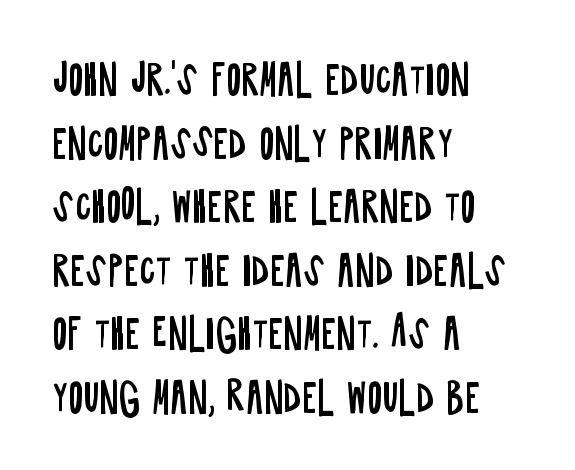
{"serif": "no", "italic": "no", "bold": "no", "weight": "regular", "width": "condensed", "stroke_contrast": "low", "x_height": "large", "monospaced": "no", "underline": "no", "align": "left", "line_spacing": "normal", "line_spacing_ratio": 1.59, "letter_spacing": "normal", "letter_spacing_em": 0.0, "glyph_px": 40}
